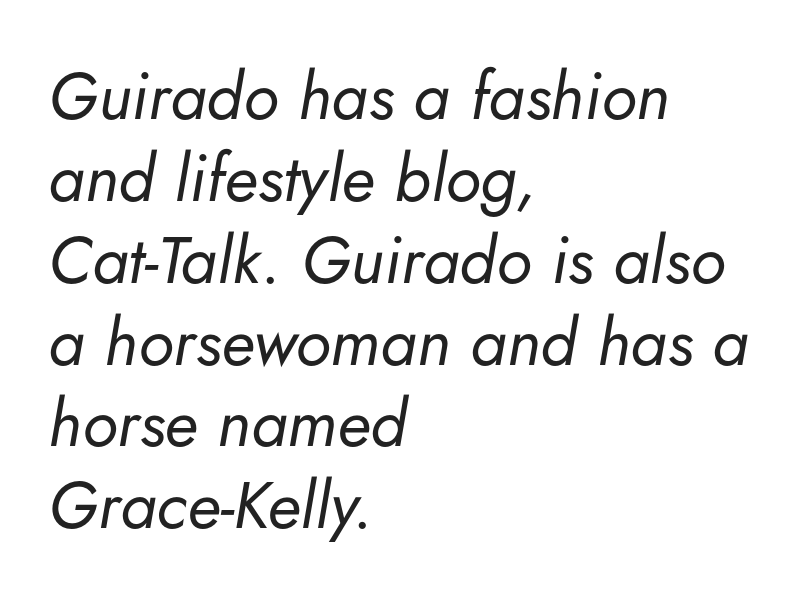
The image shows 66 px regular-weight type, italic (leaning right); set left-aligned, line spacing 1.24x, normal letter spacing, not underlined; low stroke contrast and a small x-height.
